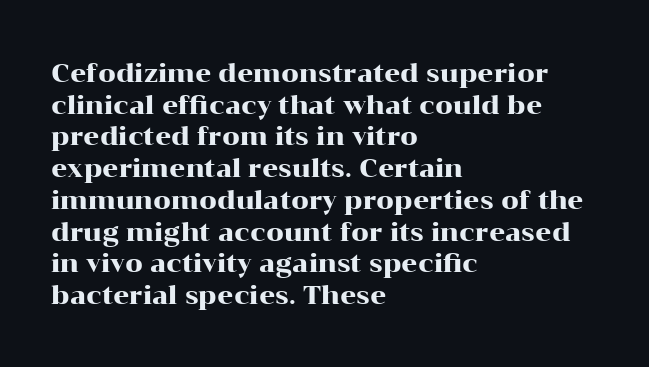
{"italic": "no", "underline": "no", "align": "left", "line_spacing": "normal", "line_spacing_ratio": 1.27, "letter_spacing": "normal", "letter_spacing_em": 0.0, "glyph_px": 25}
